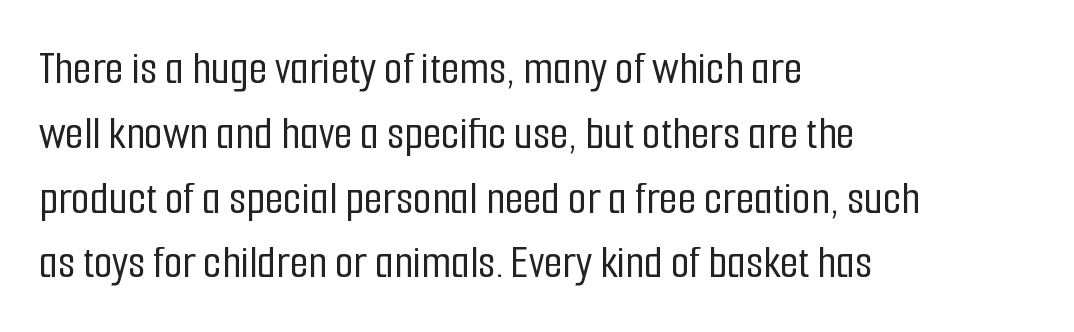
The image shows 48 px condensed sans-serif type, upright; set left-aligned, normal line spacing (1.35x), normal letter spacing, not underlined; low stroke contrast and a medium x-height.
